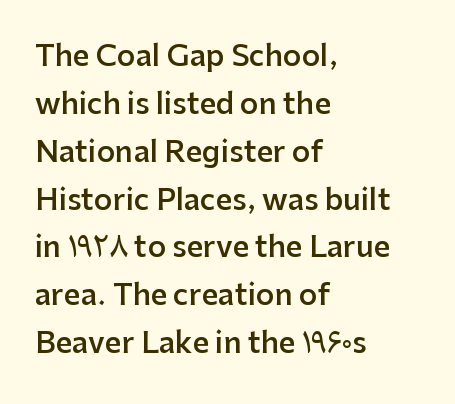
The image shows 29 px semibold sans-serif type, upright; set left-aligned, normal line spacing (1.65x), normal letter spacing, not underlined; low stroke contrast and a medium x-height.
